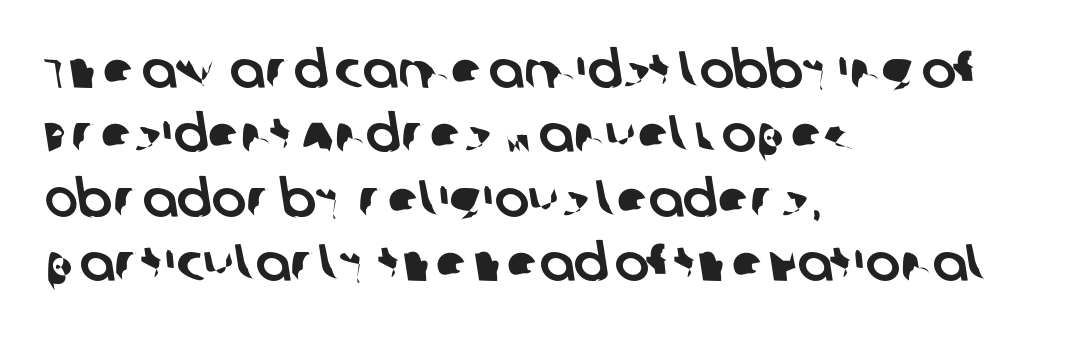
Q: Is the typeface a serif or a sans-serif typeface? A: Sans-serif.
Q: Is the text underlined? A: No.
Q: How is the paragraph aligned? A: Left-aligned.
Q: Is the spacing between letters normal or unusually wide? A: Normal.
Q: Width (condensed, normal, or wide)? A: Normal.
Q: Stroke contrast? A: Low.
Q: x-height? A: Large.
Q: Monospaced? A: No.
